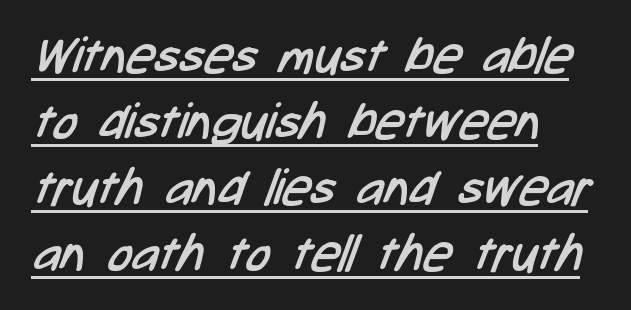
The image shows 50 px regular-weight, condensed sans-serif type; set left-aligned, normal line spacing (1.32x), normal letter spacing, underlined; low stroke contrast and a medium x-height.
